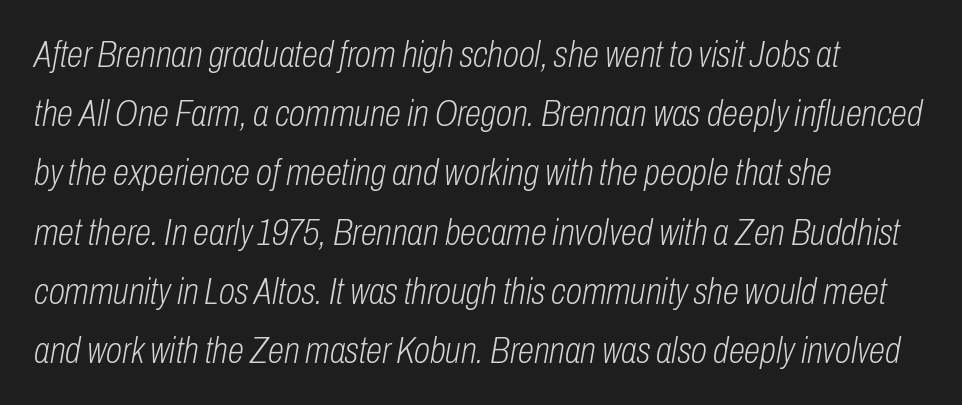
The image shows 37 px light, condensed type, italic (leaning right); set left-aligned, normal line spacing (1.6x), normal letter spacing, not underlined; low stroke contrast and a medium x-height.
